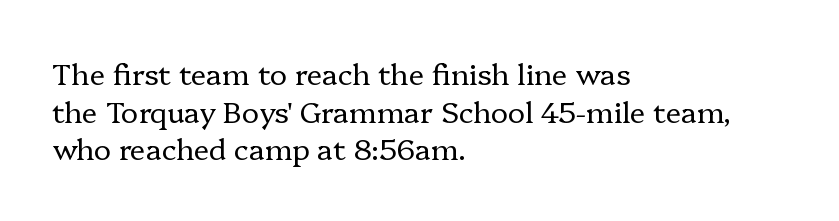
{"serif": "yes", "italic": "no", "bold": "no", "weight": "regular", "width": "normal", "stroke_contrast": "low", "x_height": "medium", "monospaced": "no", "underline": "no", "align": "left", "line_spacing": "normal", "line_spacing_ratio": 1.3, "letter_spacing": "normal", "letter_spacing_em": 0.0, "glyph_px": 29}
